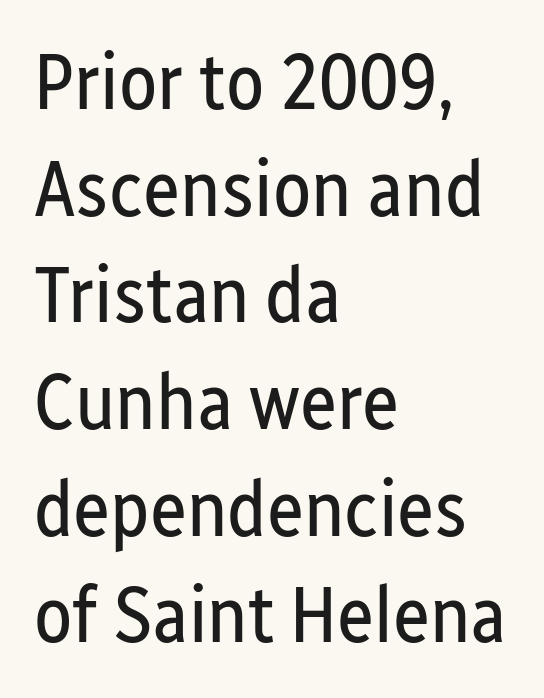
Q: Is the text bold? A: No.
Q: Is the text italic (slanted)? A: No, it is upright.
Q: Is the typeface a serif or a sans-serif typeface? A: Sans-serif.
Q: Is the text underlined? A: No.
Q: How is the paragraph aligned? A: Left-aligned.
Q: Is the spacing between letters normal or unusually wide? A: Normal.
Q: Is the spacing between lines tight, normal or loose? A: Normal.
Q: Width (condensed, normal, or wide)? A: Condensed.
Q: Stroke contrast? A: Low.
Q: x-height? A: Medium.
Q: Monospaced? A: No.
